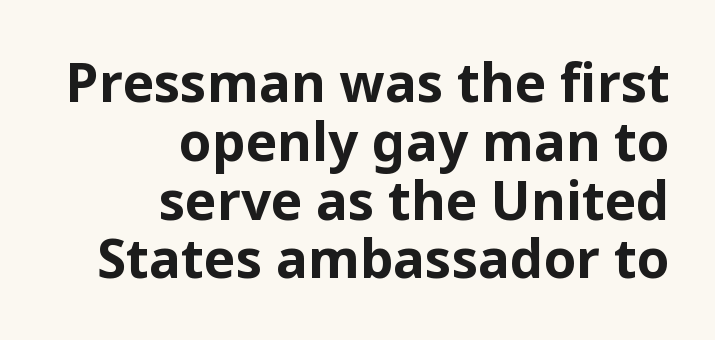
Vertically, the passage feels compressed, each row crowding the next. Just letters on the line, the space beneath them empty. Look at the tracking — it's just the regular setting, nothing added. This is roman type, the default non-slanted kind. Letterform terminals end flat and unadorned throughout the passage.
